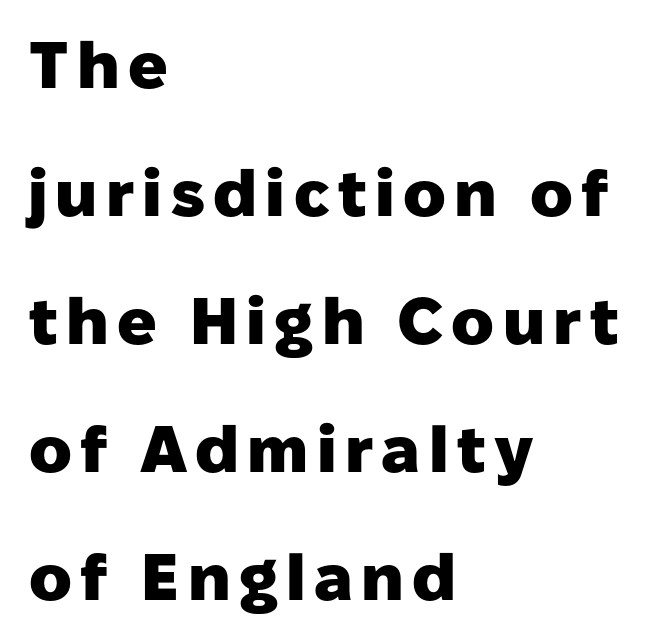
The type sits square on the baseline with zero lean. Stroke terminals: plain, sans-serif. You could not count columns in this text — the font is proportionally spaced. Line spacing here is loose. Set as a true bold cut, around the 700 mark. Descenders are the only things crossing below the line.
